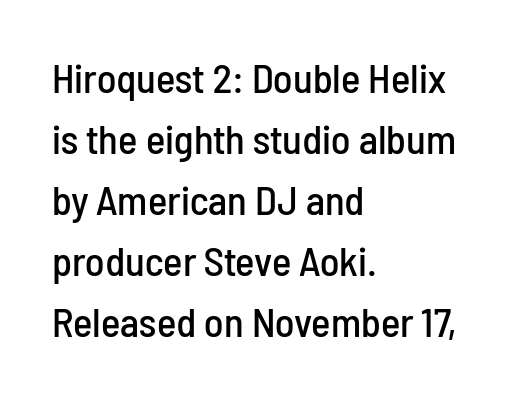
Q: Is the text italic (slanted)? A: No, it is upright.
Q: Is the typeface a serif or a sans-serif typeface? A: Sans-serif.
Q: Is the text underlined? A: No.
Q: How is the paragraph aligned? A: Left-aligned.
Q: Is the spacing between letters normal or unusually wide? A: Normal.
Q: Is the spacing between lines tight, normal or loose? A: Normal.
Q: Width (condensed, normal, or wide)? A: Condensed.
Q: Stroke contrast? A: Low.
Q: x-height? A: Medium.
Q: Monospaced? A: No.
